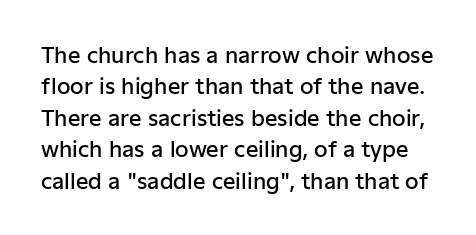
Q: Is the text bold? A: Semi-bold.
Q: Is the text italic (slanted)? A: No, it is upright.
Q: Is the text underlined? A: No.
Q: Is the spacing between letters normal or unusually wide? A: Normal.
Q: Is the spacing between lines tight, normal or loose? A: Normal.
